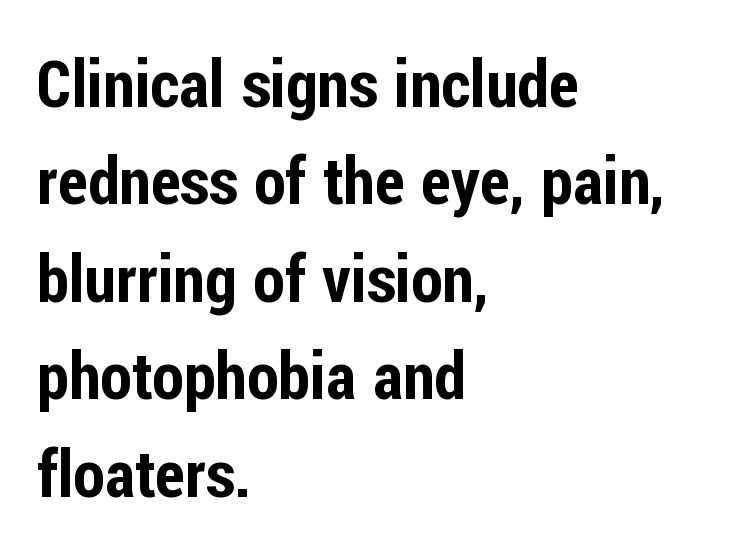
The image shows 65 px condensed sans-serif type, upright; set left-aligned, normal line spacing (1.5x), normal letter spacing, not underlined; low stroke contrast and a medium x-height.
